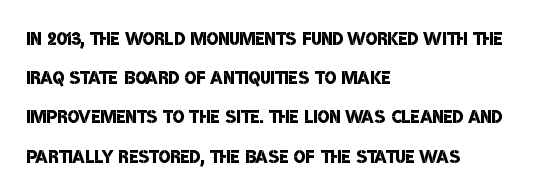
{"bold": "semi", "underline": "no", "align": "left", "line_spacing": "normal", "line_spacing_ratio": 1.57, "letter_spacing": "normal", "letter_spacing_em": 0.0, "glyph_px": 25}
